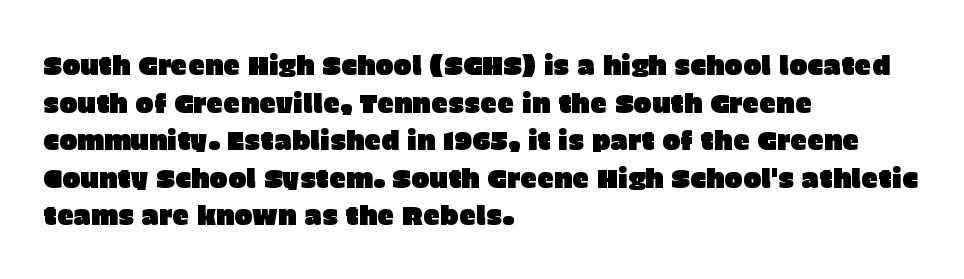
Plain, unruled lines of type. The lines in this sample share a left origin and differ only in where they stop. The specimen reads as upright at a glance. Letter spacing: default. If you measured baseline to baseline, you'd find a middling distance.
